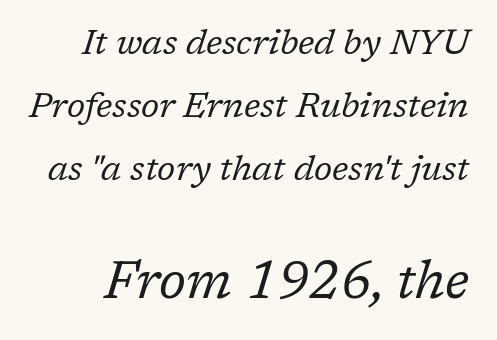
Q: Is the text bold? A: No.
Q: Is the text italic (slanted)? A: Yes, it leans right by about 17 degrees.
Q: Is the typeface a serif or a sans-serif typeface? A: Serif.
Q: Is the text underlined? A: No.
Q: Is the spacing between letters normal or unusually wide? A: Normal.
Q: Which block of text is set in a larger size, the first (top) or the second (bottom)? A: The second (bottom) one.
Q: Width (condensed, normal, or wide)? A: Normal.
Q: Stroke contrast? A: Low.
Q: x-height? A: Medium.
Q: Monospaced? A: No.
